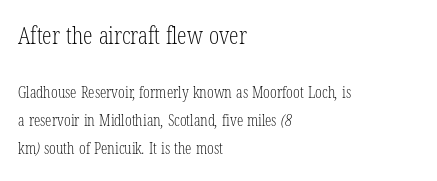
{"bold": "no", "underline": "no", "align": "left", "line_spacing_ratio": 1.77, "letter_spacing": "normal", "letter_spacing_em": 0.0, "larger_block": "first", "size_ratio": 1.5, "glyph_px": 24}
